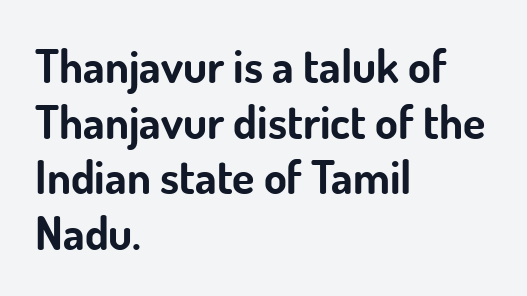
The image shows 46 px bold sans-serif type, upright; set left-aligned, line spacing 1.21x, normal letter spacing, not underlined; low stroke contrast and a small x-height.
